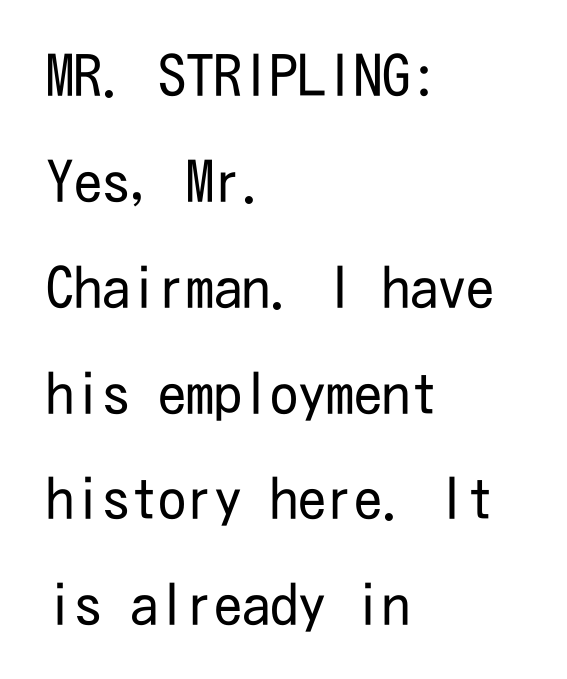
Q: Is the text bold? A: No.
Q: Is the text italic (slanted)? A: No, it is upright.
Q: Is the typeface a serif or a sans-serif typeface? A: Sans-serif.
Q: Is the text underlined? A: No.
Q: How is the paragraph aligned? A: Left-aligned.
Q: Is the spacing between letters normal or unusually wide? A: Normal.
Q: Width (condensed, normal, or wide)? A: Condensed.
Q: Stroke contrast? A: Low.
Q: x-height? A: Medium.
